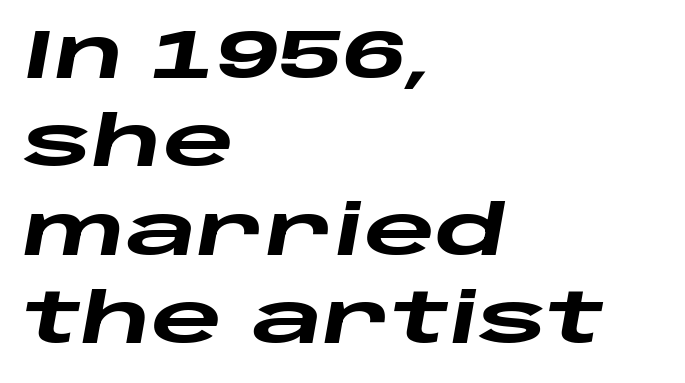
Q: Is the text bold? A: Yes.
Q: Is the text italic (slanted)? A: Yes, it leans right by about 10 degrees.
Q: Is the text underlined? A: No.
Q: How is the paragraph aligned? A: Left-aligned.
Q: Is the spacing between letters normal or unusually wide? A: Normal.
Q: Is the spacing between lines tight, normal or loose? A: Normal.
Q: Width (condensed, normal, or wide)? A: Wide.
Q: Stroke contrast? A: Low.
Q: x-height? A: Large.
Q: Monospaced? A: No.
